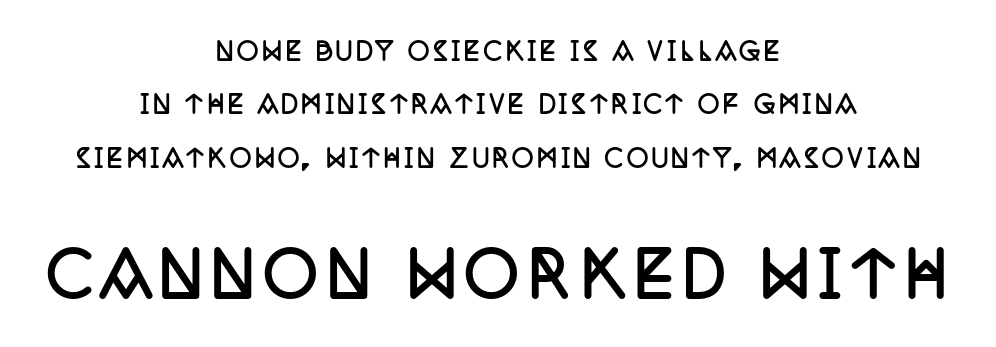
The image shows 60 px semibold, condensed serif type, upright; set centered, loose line spacing (2.22x), not underlined; the second (bottom) block is 2.5x larger; low stroke contrast and a large x-height.
